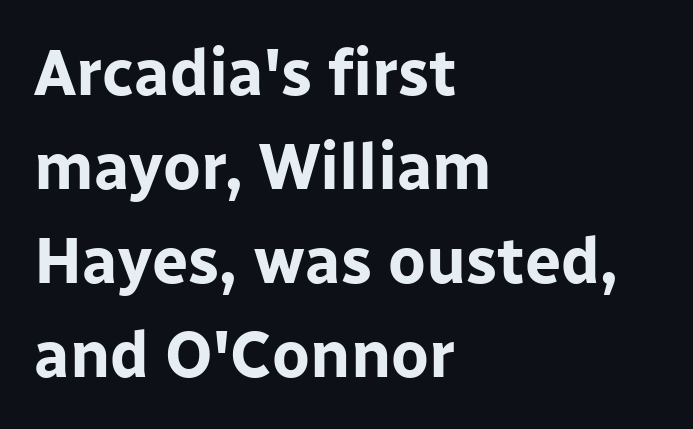
These lines are rendered in a variable-pitch font. The horizontal fit of the characters is conventional and even. Plenty of ink on the page — the face is bold. The characters display no serif detailing; their extremities are plain.
